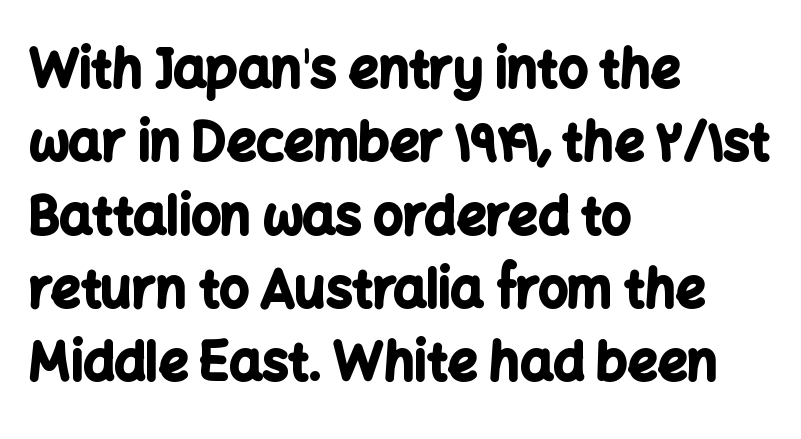
Q: Is the text bold? A: Yes.
Q: Is the text italic (slanted)? A: No, it is upright.
Q: Is the typeface a serif or a sans-serif typeface? A: Sans-serif.
Q: Is the text underlined? A: No.
Q: How is the paragraph aligned? A: Left-aligned.
Q: Is the spacing between letters normal or unusually wide? A: Normal.
Q: Is the spacing between lines tight, normal or loose? A: Normal.
Q: Width (condensed, normal, or wide)? A: Normal.
Q: Stroke contrast? A: Low.
Q: x-height? A: Medium.
Q: Monospaced? A: No.
